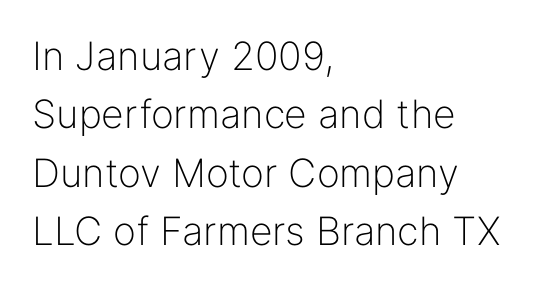
{"serif": "no", "italic": "no", "bold": "no", "weight": "light", "width": "normal", "stroke_contrast": "low", "x_height": "medium", "monospaced": "no", "underline": "no", "align": "left", "line_spacing": "normal", "line_spacing_ratio": 1.5, "letter_spacing": "normal", "letter_spacing_em": 0.0, "glyph_px": 39}
